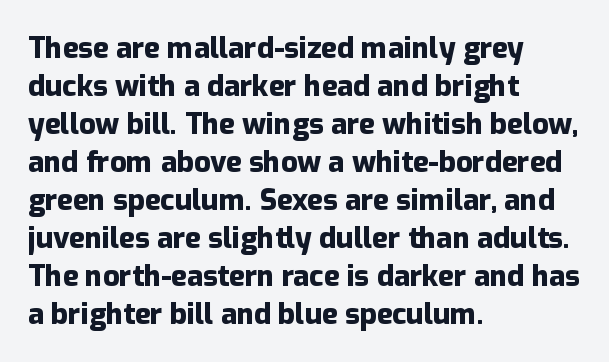
{"serif": "no", "italic": "no", "bold": "yes", "weight": "heavy", "width": "normal", "stroke_contrast": "low", "x_height": "medium", "monospaced": "no", "underline": "no", "align": "left", "line_spacing": "normal", "line_spacing_ratio": 1.31, "letter_spacing": "normal", "letter_spacing_em": 0.0, "glyph_px": 29}
